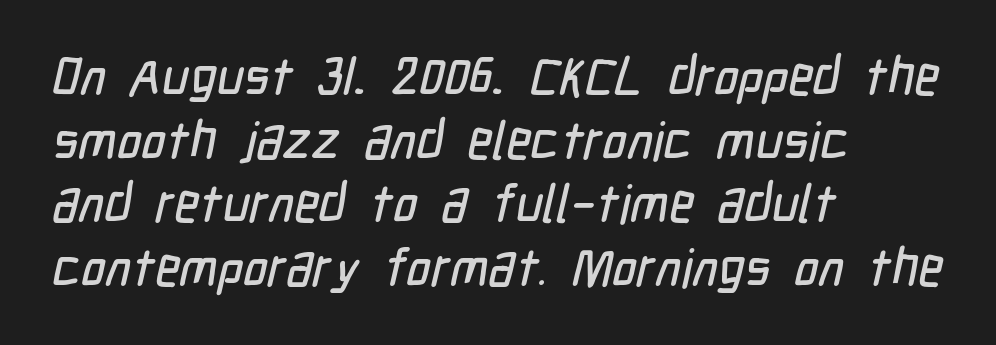
Is this a fixed-width face? No — the glyphs have proportional, varying widths. Only glyphs here, with clear space below each row. Reading down the block, your eye returns to a fixed left position each line. Caption: standard tracking, unaltered.
